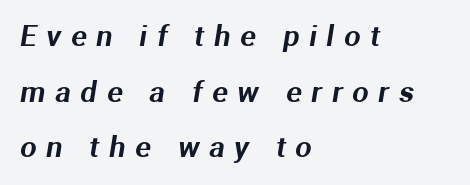
The typeface chosen for these lines omits serifs. Compared with a centered layout, this one pins lines to the left instead. The passage shown has open, widely tracked lettering throughout. Check the space under the baseline: it is left empty. Note the varied advance widths — an 'i' is clearly narrower than an 'm'.
